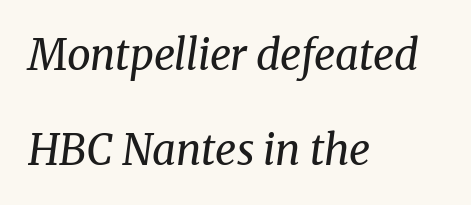
This is serif lettering, the kind often seen in printed books. Style check: oblique. Summary of weight: not heavy and not bold. The type is set solid horizontally, with unmodified tracking. Typeset ragged right — the left edge is the straight one. The baseline area is clear.
